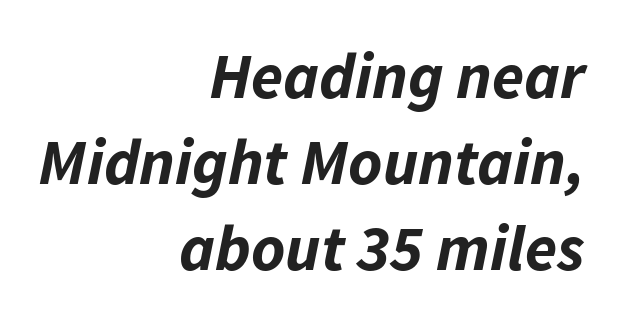
The image shows 65 px bold type, italic (leaning right); set right-aligned, normal line spacing (1.32x), normal letter spacing, not underlined; low stroke contrast and a medium x-height.
